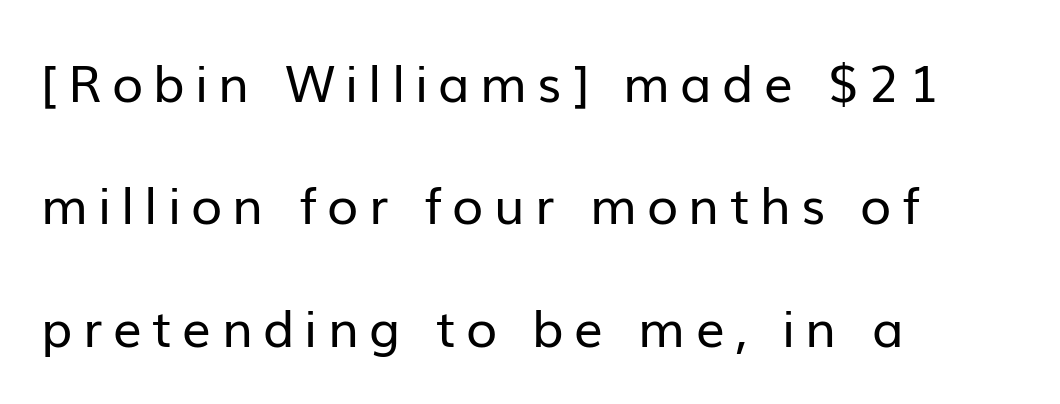
Q: Is the text bold? A: No.
Q: Is the text italic (slanted)? A: No, it is upright.
Q: Is the typeface a serif or a sans-serif typeface? A: Sans-serif.
Q: Is the text underlined? A: No.
Q: How is the paragraph aligned? A: Left-aligned.
Q: Is the spacing between letters normal or unusually wide? A: Unusually wide.
Q: Is the spacing between lines tight, normal or loose? A: Loose.
Q: Width (condensed, normal, or wide)? A: Normal.
Q: Stroke contrast? A: Low.
Q: x-height? A: Medium.
Q: Monospaced? A: No.
